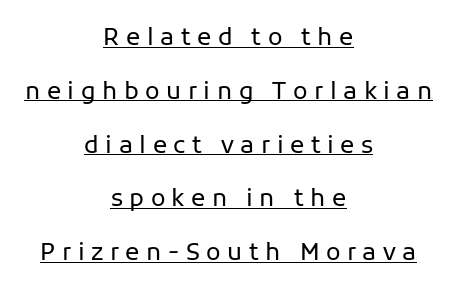
In terms of posture, this sample is upright. Caption: multi-line text, centered on the measure. Each new line begins a long way beneath the previous one. Summary of weight: not heavy and not bold.
